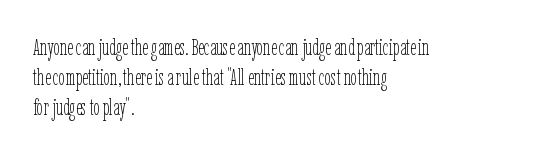
The image shows 23 px text type, upright; set left-aligned, normal line spacing (1.3x), normal letter spacing, not underlined.
